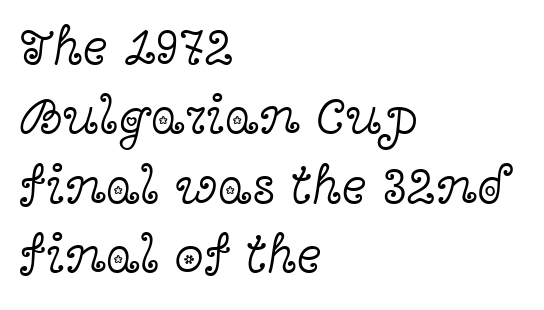
Q: Is the text bold? A: No.
Q: Is the text italic (slanted)? A: No, it is upright.
Q: Is the typeface a serif or a sans-serif typeface? A: Serif.
Q: Is the text underlined? A: No.
Q: How is the paragraph aligned? A: Left-aligned.
Q: Is the spacing between letters normal or unusually wide? A: Normal.
Q: Is the spacing between lines tight, normal or loose? A: Normal.
Q: Width (condensed, normal, or wide)? A: Wide.
Q: x-height? A: Medium.
Q: Monospaced? A: No.
